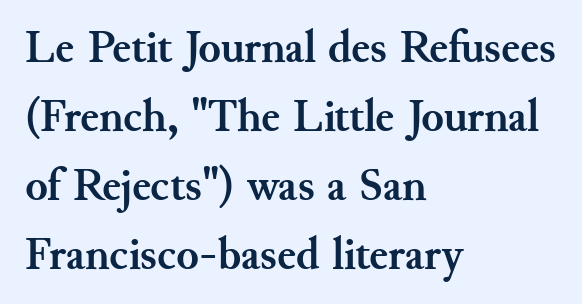
These words are printed bold, with thick strokes throughout. A student would call this left alignment; a typographer would say flush left, rag right. Decoration check: the copy has no underline. Spacing verdict: proportional, widths tailored to each character.
